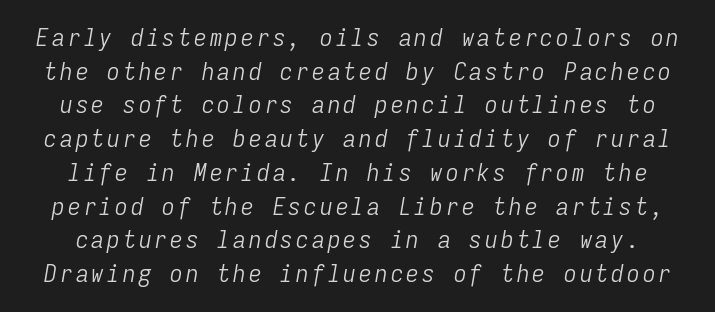
The image shows 25 px text type, italic (leaning right); set normal line spacing (1.35x), not underlined.
